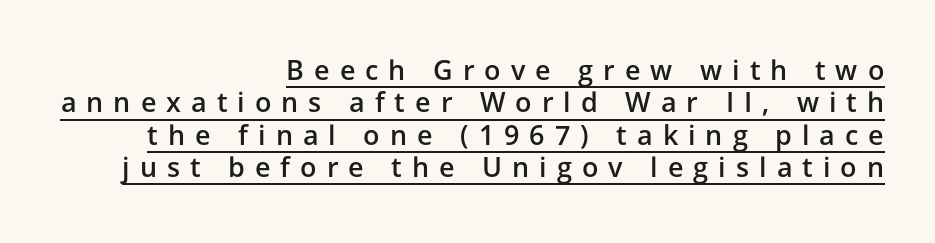
The image shows 27 px text type, upright; set right-aligned, line spacing 1.2x, unusually wide letter spacing (+0.37 em), underlined.
